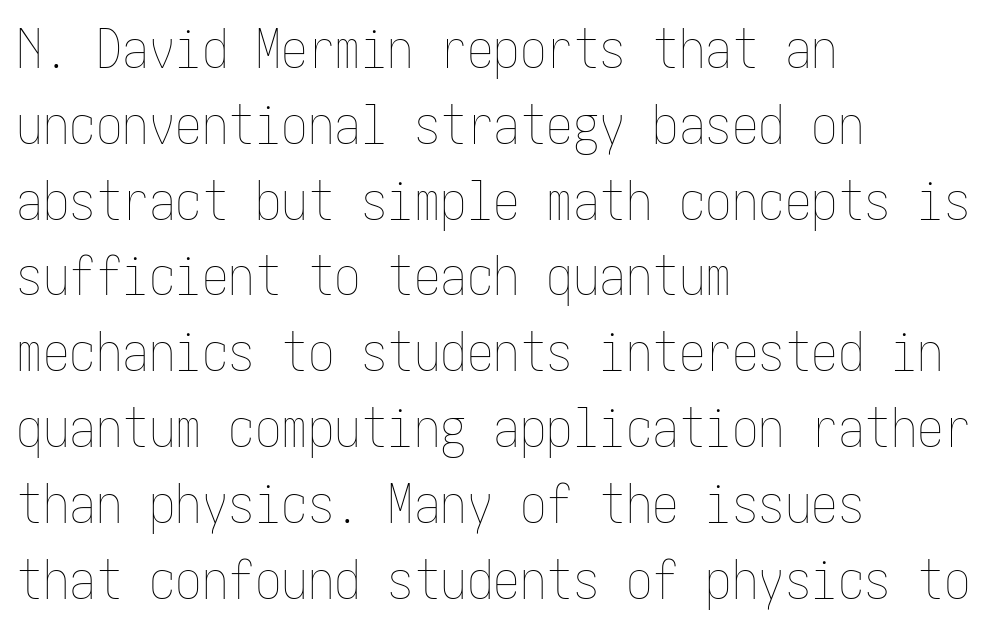
The zone under the glyphs is completely vacant. The strokes are not fattened; the text isn't bold. Reading down the block, your eye returns to a fixed left position each line. Inter-character spacing is left at the font's built-in metrics.
